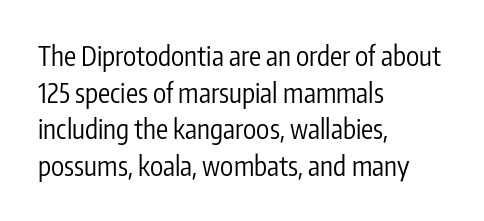
Reading down the block, your eye returns to a fixed left position each line. Do the letters lean? They stand straight. The strip under each line holds only bare page. Bold? No — there's no thickening of the strokes. Line spacing here is normal. Glyph-to-glyph distance matches everyday printed text.
